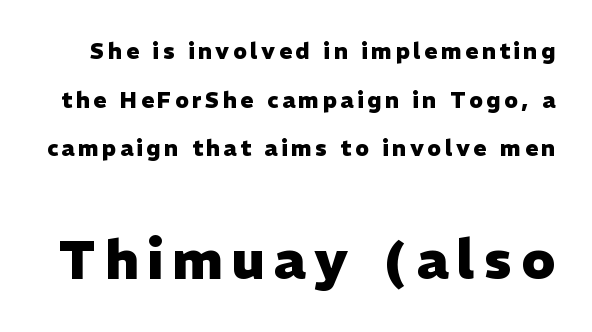
Q: Is the text bold? A: Yes.
Q: Is the text italic (slanted)? A: No, it is upright.
Q: Is the typeface a serif or a sans-serif typeface? A: Sans-serif.
Q: Is the text underlined? A: No.
Q: Is the spacing between lines tight, normal or loose? A: Loose.
Q: Which block of text is set in a larger size, the first (top) or the second (bottom)? A: The second (bottom) one.
Q: Width (condensed, normal, or wide)? A: Normal.
Q: Stroke contrast? A: Low.
Q: x-height? A: Medium.
Q: Monospaced? A: No.
